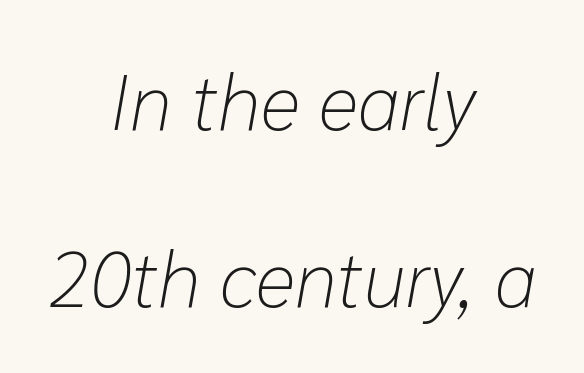
Q: Is the text bold? A: No.
Q: Is the text italic (slanted)? A: Yes, it leans right by about 10 degrees.
Q: Is the text underlined? A: No.
Q: How is the paragraph aligned? A: Centered.
Q: Is the spacing between letters normal or unusually wide? A: Normal.
Q: Is the spacing between lines tight, normal or loose? A: Loose.
Q: Width (condensed, normal, or wide)? A: Normal.
Q: Stroke contrast? A: Low.
Q: x-height? A: Medium.
Q: Monospaced? A: No.
